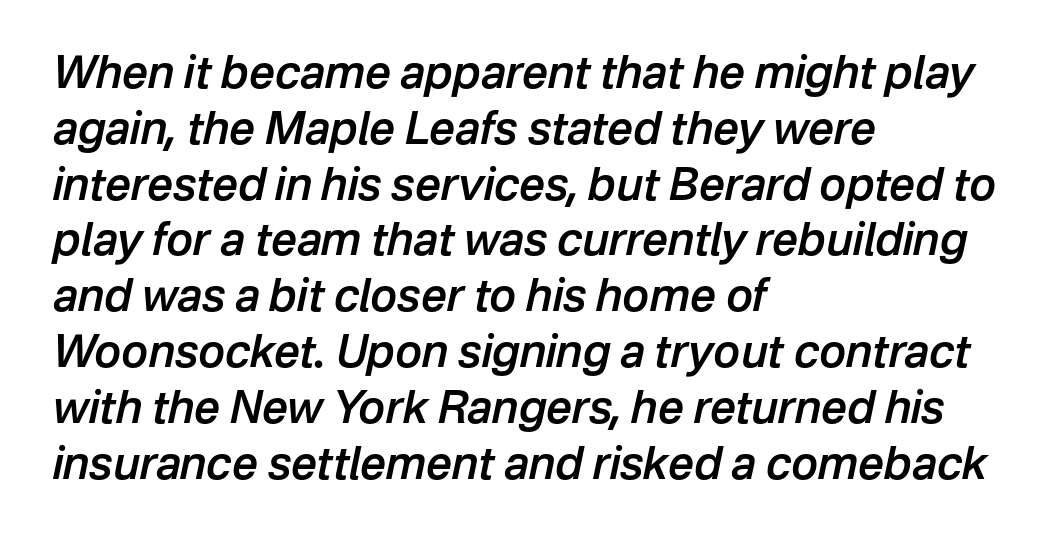
{"italic": "yes", "lean": "right", "slant_degrees": 12, "bold": "semi", "weight": "semibold", "width": "normal", "stroke_contrast": "low", "x_height": "medium", "monospaced": "no", "underline": "no", "align": "left", "line_spacing_ratio": 1.24, "letter_spacing": "normal", "letter_spacing_em": 0.0, "glyph_px": 45}
